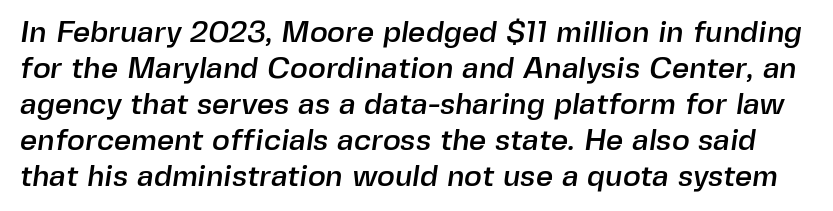
The designer went with a sans here, leaving each stem footless. The passage shown is not underscored anywhere. Compared with typical body copy, the letter spacing here is the same. Do the characters align in a grid? No, the font is proportional.
